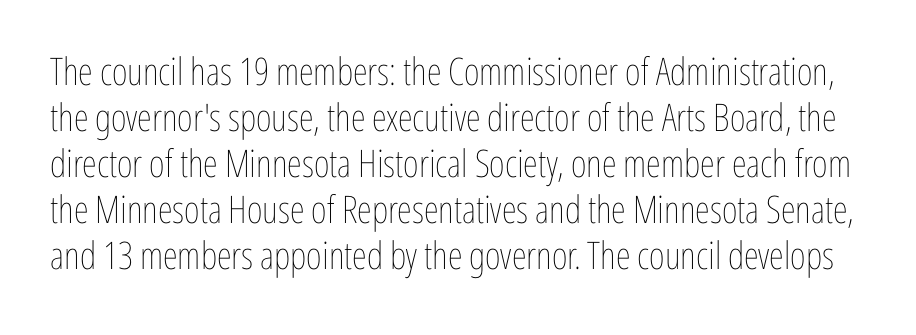
Unmarked baselines from the first word to the last. Stroke thickness stays within the range of a standard reading face or lighter. Letter spacing: default. This sample has the flowing, uneven cadence of proportional lettering. The lettering holds an erect, upright posture throughout.
